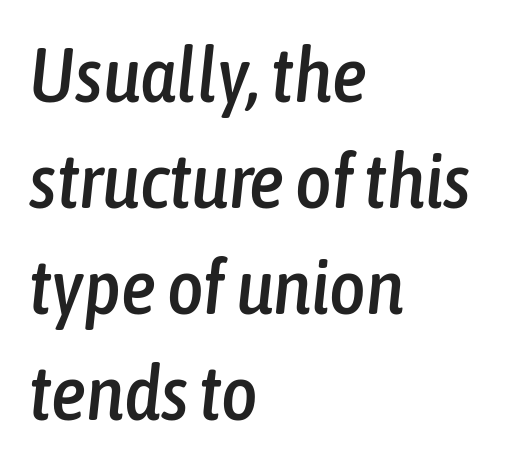
{"italic": "yes", "lean": "right", "slant_degrees": 6, "width": "condensed", "stroke_contrast": "low", "x_height": "medium", "monospaced": "no", "underline": "no", "align": "left", "line_spacing": "normal", "line_spacing_ratio": 1.36, "letter_spacing": "normal", "letter_spacing_em": 0.0, "glyph_px": 78}
